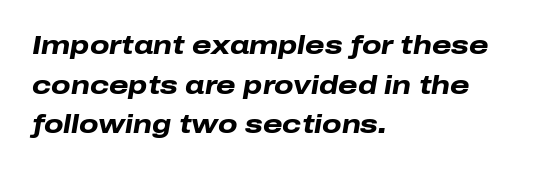
Lines of text with bare space underneath. The gaps between neighbouring characters are ordinary and unremarkable. Notice how the stems are inclined rather than vertical — that's the hallmark of italics. All the whitespace from short lines collects on the right. How heavy is the stroke? Heavy — this is a bold. Compared with typical paragraphs, the rows here are spaced about the same.
